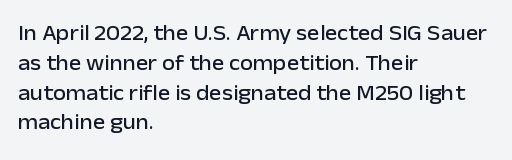
Which margin do the lines hug? The left one — the right edge is uneven. The letters stand upright; this is a roman face. Any mark beneath the type? The region is blank. The space between consecutive lines is moderate. No extra tracking has been applied to these lines.
